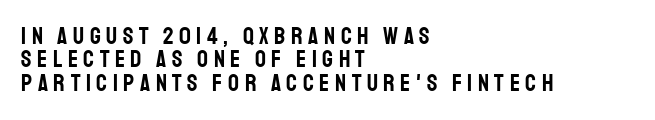
Q: Is the text italic (slanted)? A: No, it is upright.
Q: Is the text underlined? A: No.
Q: How is the paragraph aligned? A: Left-aligned.
Q: Is the spacing between letters normal or unusually wide? A: Unusually wide.
Q: Is the spacing between lines tight, normal or loose? A: Tight.
